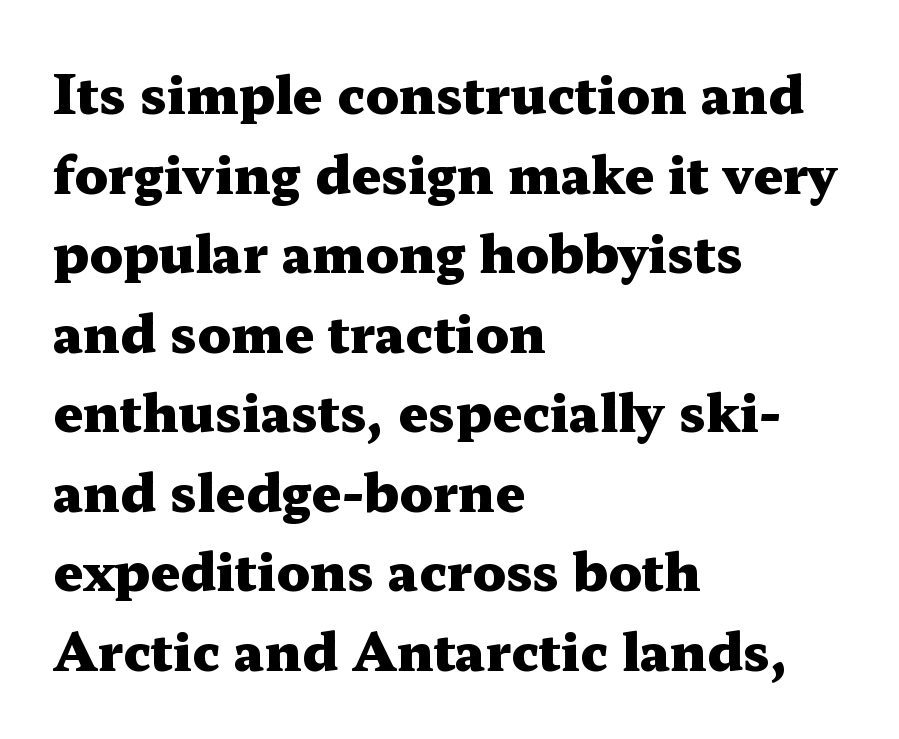
{"serif": "yes", "italic": "no", "bold": "yes", "weight": "heavy", "width": "wide", "stroke_contrast": "medium", "x_height": "medium", "monospaced": "no", "underline": "no", "align": "left", "line_spacing": "normal", "line_spacing_ratio": 1.53, "letter_spacing": "normal", "letter_spacing_em": 0.0, "glyph_px": 52}
